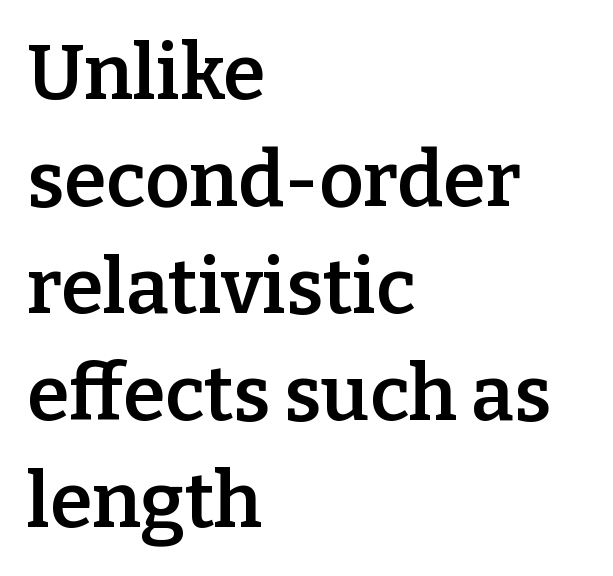
Small tapered or slab feet sit at the stroke ends, so this counts as serif. These lines are rendered in a variable-pitch font. The specimen omits any rule beneath the text block's lines. The text block is weighted toward the left margin, trailing off unevenly rightward. The face used here is rendered with its standard letterfit. One glance says typical: line gaps are just what's usual.
